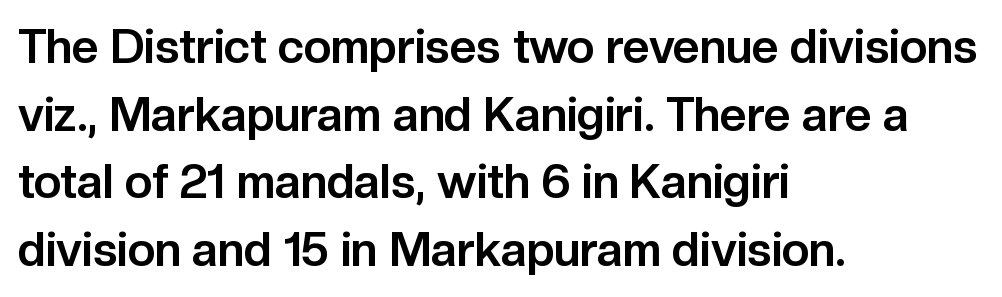
The image shows 47 px bold sans-serif type, upright; set left-aligned, normal line spacing (1.44x), normal letter spacing, not underlined; low stroke contrast and a medium x-height.
